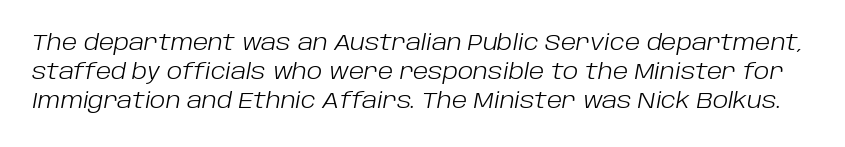
Q: Is the text bold? A: No.
Q: Is the text italic (slanted)? A: Yes, it leans right by about 10 degrees.
Q: Is the text underlined? A: No.
Q: Is the spacing between letters normal or unusually wide? A: Normal.
Q: Is the spacing between lines tight, normal or loose? A: Normal.
